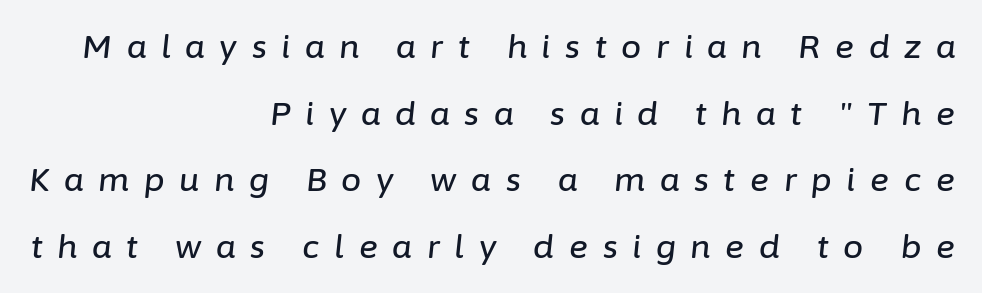
Vertically, the passage feels expansive, rows floating well apart. These lines have a slow, spaced-out rhythm from letter to letter. Yep, that's italic — everything's leaning. This rendering features lettering with no underline. Character widths vary here, with narrow letters taking less room than wide ones.
